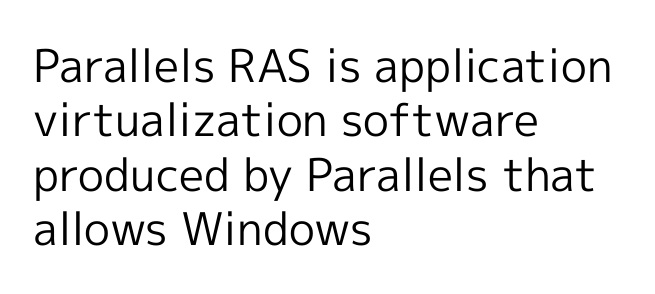
The passage is arranged the way most books set body copy — flush left. Inter-character spacing is left at the font's built-in metrics. When letters stand straight like this, we call the style roman or upright. Just letters on the line, the space beneath them empty. Stems here are at most as thick as an everyday book face. To sum up the face: it is a sans, with no serifs.
